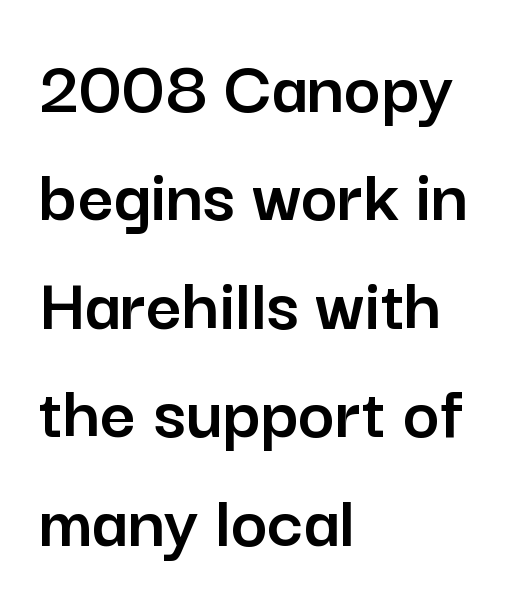
The image shows 78 px sans-serif type, upright; set left-aligned, normal line spacing (1.39x), normal letter spacing, not underlined; low stroke contrast and a medium x-height.
